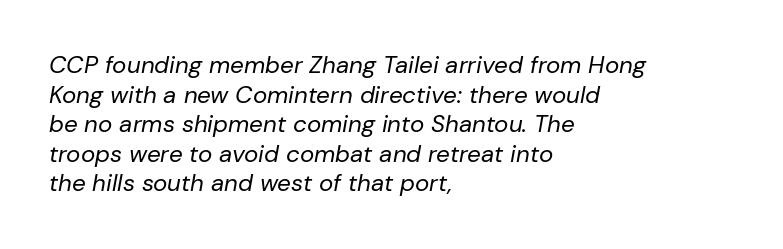
The image shows 24 px text type, italic (leaning right); set left-aligned, line spacing 1.23x, normal letter spacing, not underlined.
